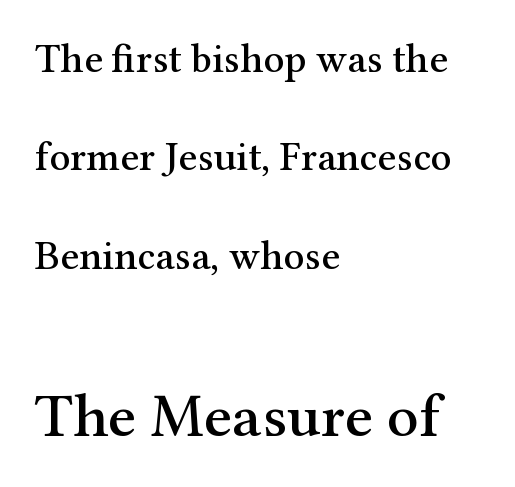
{"serif": "yes", "italic": "no", "width": "normal", "stroke_contrast": "medium", "x_height": "medium", "monospaced": "no", "underline": "no", "align": "left", "line_spacing": "loose", "line_spacing_ratio": 2.4, "letter_spacing": "normal", "letter_spacing_em": 0.0, "larger_block": "second", "size_ratio": 1.51, "glyph_px": 62}
